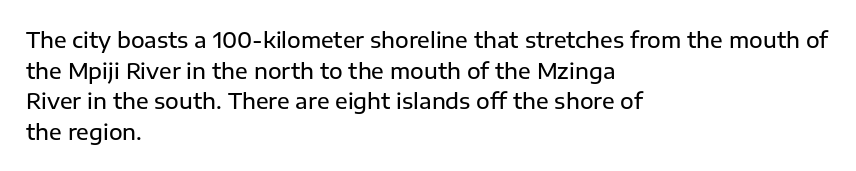
{"italic": "no", "bold": "semi", "underline": "no", "align": "left", "line_spacing": "normal", "line_spacing_ratio": 1.46, "letter_spacing": "normal", "letter_spacing_em": 0.0, "glyph_px": 21}
